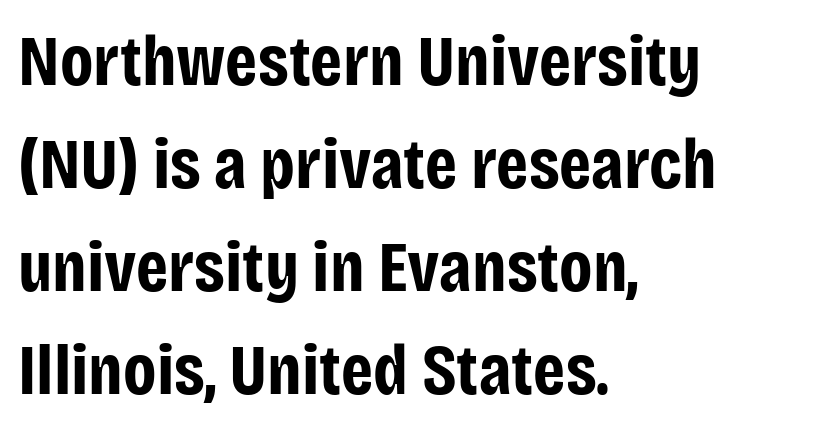
The image shows 72 px bold, condensed sans-serif type, upright; set left-aligned, normal line spacing (1.43x), normal letter spacing, not underlined; low stroke contrast and a large x-height.
